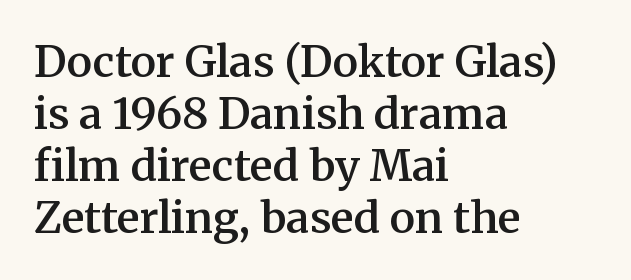
A typesetter would call this proportional, since set widths differ per character. A typesetter would label this face a serif. Characters follow at the spacing the type designer built in. Is the type bold? Partly — it's a semibold, heavier than regular but not fully bold. Quick note: underline off. Is there any slant? The stems are plumb.
